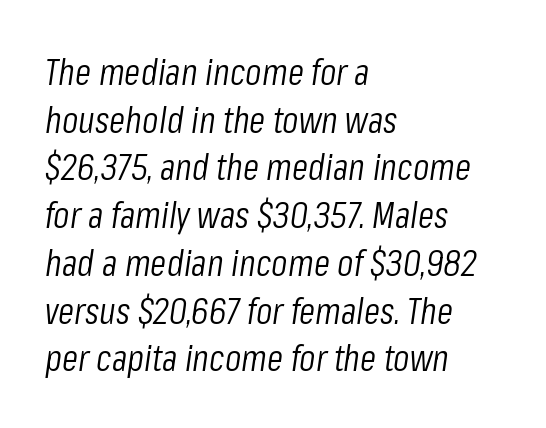
{"italic": "yes", "lean": "right", "slant_degrees": 8, "bold": "no", "weight": "light", "width": "condensed", "stroke_contrast": "low", "x_height": "medium", "monospaced": "no", "underline": "no", "align": "left", "line_spacing": "normal", "line_spacing_ratio": 1.29, "letter_spacing": "normal", "letter_spacing_em": 0.0, "glyph_px": 37}
